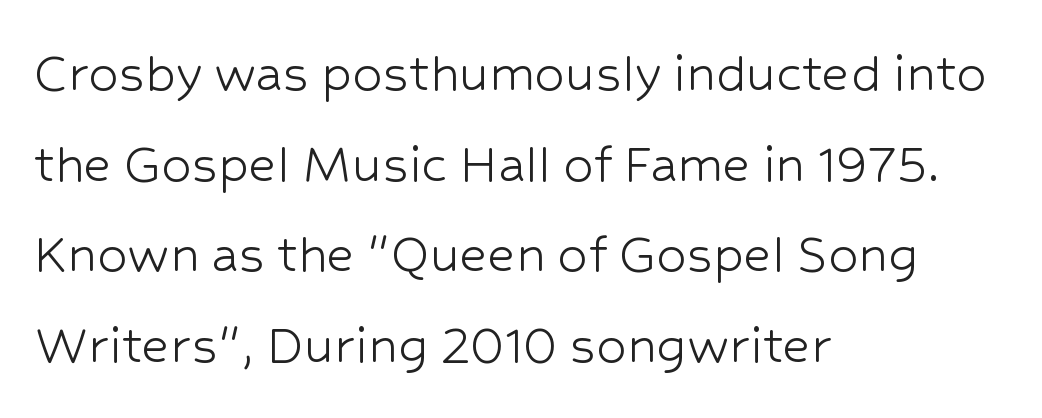
Q: Is the text bold? A: No.
Q: Is the text italic (slanted)? A: No, it is upright.
Q: Is the typeface a serif or a sans-serif typeface? A: Sans-serif.
Q: Is the text underlined? A: No.
Q: How is the paragraph aligned? A: Left-aligned.
Q: Is the spacing between letters normal or unusually wide? A: Normal.
Q: Is the spacing between lines tight, normal or loose? A: Normal.
Q: Width (condensed, normal, or wide)? A: Normal.
Q: Stroke contrast? A: Low.
Q: x-height? A: Medium.
Q: Monospaced? A: No.
